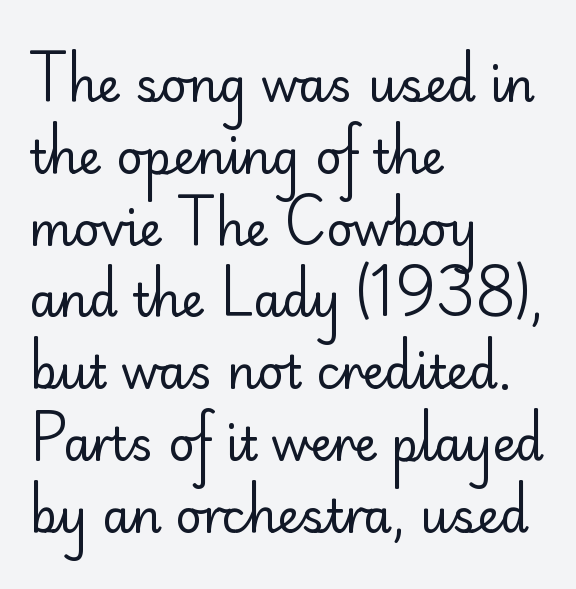
Stems here are at most as thick as an everyday book face. Serifs: no, the terminals of the letterforms are clean. Short and long lines alike share a common starting point at left. The gaps between neighbouring characters are ordinary and unremarkable.
